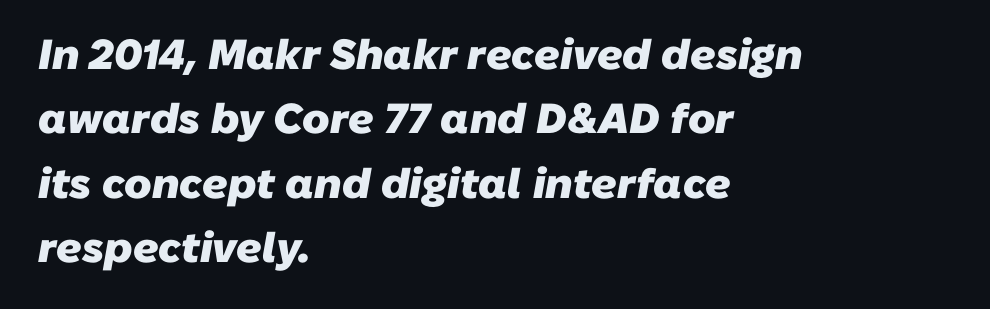
{"serif": "no", "bold": "yes", "weight": "heavy", "width": "normal", "stroke_contrast": "low", "x_height": "medium", "monospaced": "no", "underline": "no", "align": "left", "line_spacing": "normal", "line_spacing_ratio": 1.53, "letter_spacing": "normal", "letter_spacing_em": 0.0, "glyph_px": 42}
